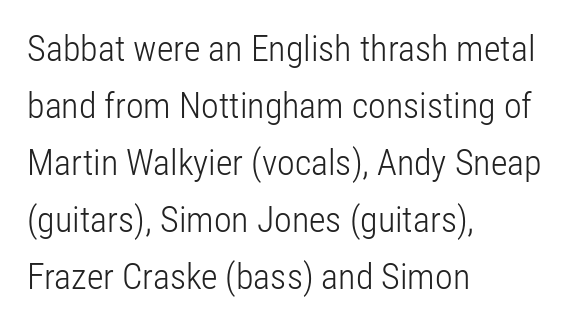
Q: Is the text bold? A: No.
Q: Is the text italic (slanted)? A: No, it is upright.
Q: Is the typeface a serif or a sans-serif typeface? A: Sans-serif.
Q: Is the text underlined? A: No.
Q: How is the paragraph aligned? A: Left-aligned.
Q: Is the spacing between letters normal or unusually wide? A: Normal.
Q: Is the spacing between lines tight, normal or loose? A: Normal.
Q: Width (condensed, normal, or wide)? A: Condensed.
Q: Stroke contrast? A: Low.
Q: x-height? A: Medium.
Q: Monospaced? A: No.
